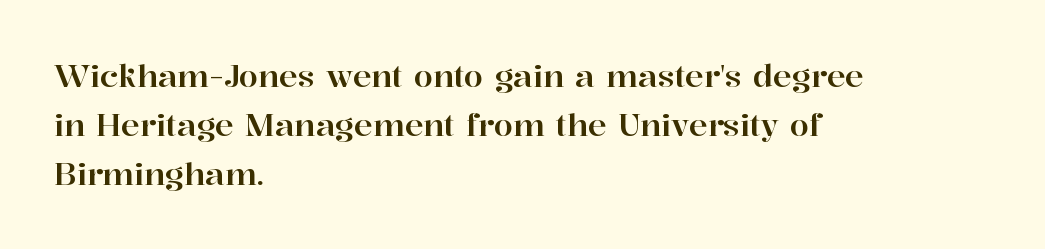
The image shows 31 px serif type, upright; set left-aligned, normal line spacing (1.58x), normal letter spacing, not underlined; high stroke contrast and a medium x-height.
